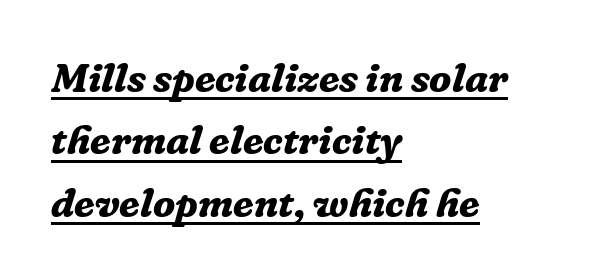
The image shows 41 px bold serif type, italic (leaning right); set left-aligned, normal line spacing (1.52x), normal letter spacing, underlined; low stroke contrast and a medium x-height.
